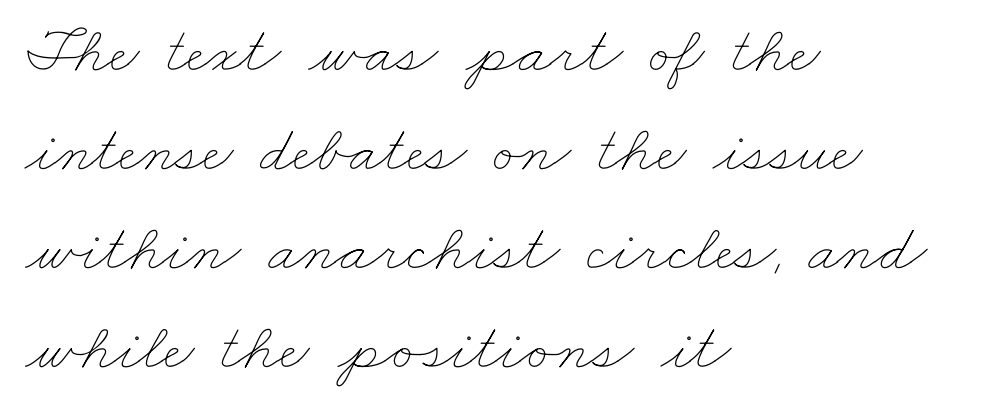
Q: Is the text bold? A: No.
Q: Is the text underlined? A: No.
Q: How is the paragraph aligned? A: Left-aligned.
Q: Is the spacing between letters normal or unusually wide? A: Normal.
Q: Is the spacing between lines tight, normal or loose? A: Normal.
Q: Width (condensed, normal, or wide)? A: Wide.
Q: Stroke contrast? A: Low.
Q: x-height? A: Small.
Q: Monospaced? A: No.
